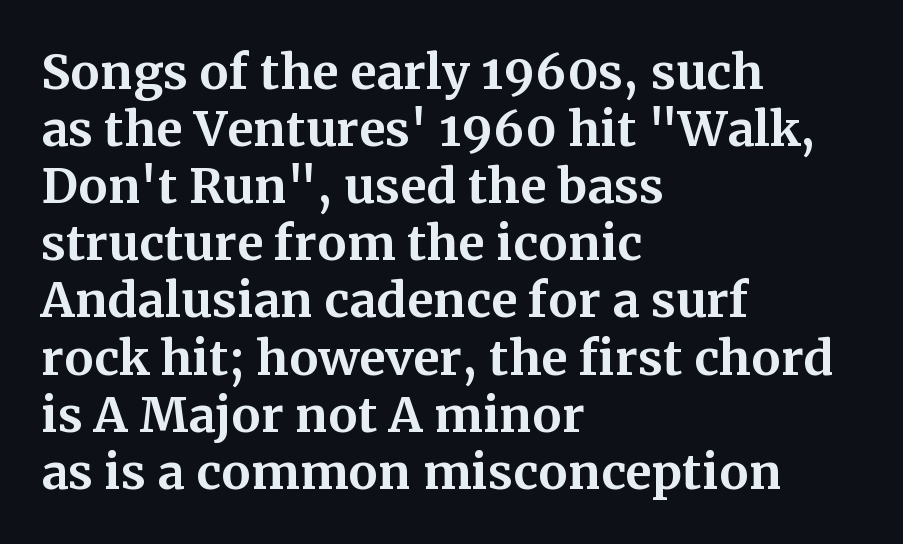
The image shows 48 px bold serif type, upright; set left-aligned, line spacing 1.19x, normal letter spacing, not underlined; medium stroke contrast and a medium x-height.
